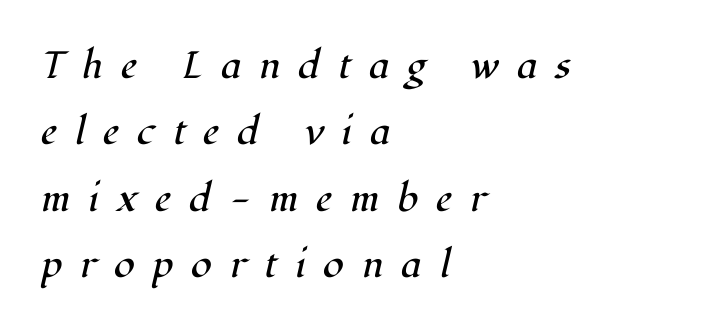
The image shows 38 px regular-weight serif type, italic (leaning right); set left-aligned, line spacing 1.75x, unusually wide letter spacing (+0.47 em), not underlined; high stroke contrast and a medium x-height.
